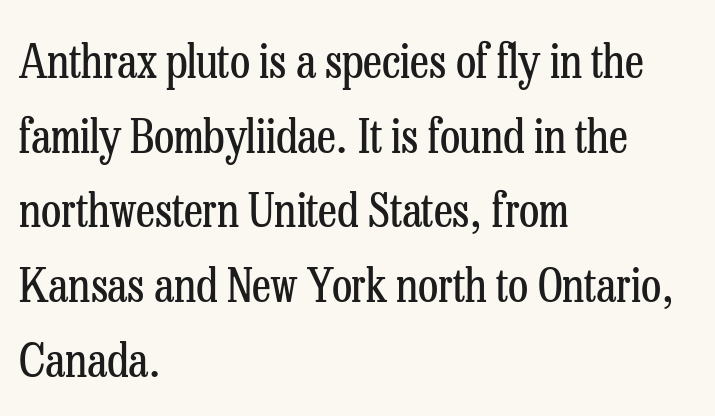
Q: Is the text bold? A: No.
Q: Is the text italic (slanted)? A: No, it is upright.
Q: Is the typeface a serif or a sans-serif typeface? A: Serif.
Q: Is the text underlined? A: No.
Q: How is the paragraph aligned? A: Left-aligned.
Q: Is the spacing between letters normal or unusually wide? A: Normal.
Q: Is the spacing between lines tight, normal or loose? A: Normal.
Q: Width (condensed, normal, or wide)? A: Condensed.
Q: Stroke contrast? A: Low.
Q: x-height? A: Medium.
Q: Monospaced? A: No.
